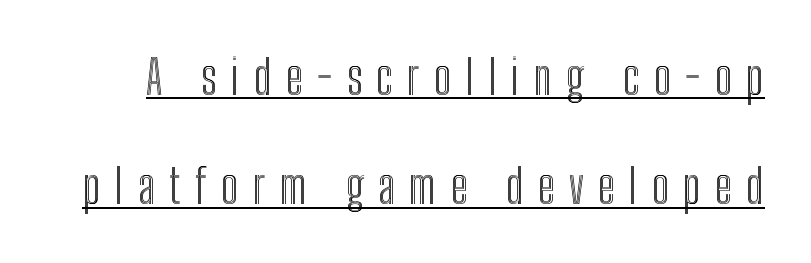
Q: Is the text italic (slanted)? A: No, it is upright.
Q: Is the text underlined? A: Yes.
Q: Is the spacing between letters normal or unusually wide? A: Unusually wide.
Q: Is the spacing between lines tight, normal or loose? A: Loose.
Q: Width (condensed, normal, or wide)? A: Condensed.
Q: x-height? A: Medium.
Q: Monospaced? A: No.
